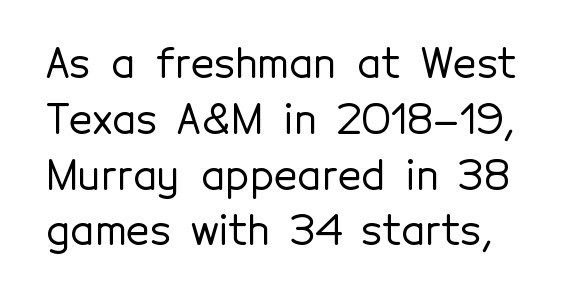
The rows are spaced the way most documents space them. Is this a fixed-width face? No — the glyphs have proportional, varying widths. Check where the strokes stop: nothing finishes them off — pure sans. Clear beneath every line of the passage. How are the letters spaced? Ordinarily, with no added tracking.
